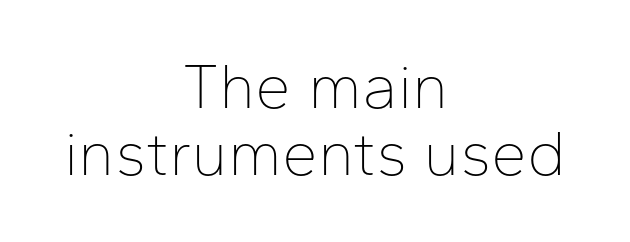
The image shows 64 px thin sans-serif type, upright; set centered, tight line spacing (1.05x), normal letter spacing, not underlined; low stroke contrast and a medium x-height.
